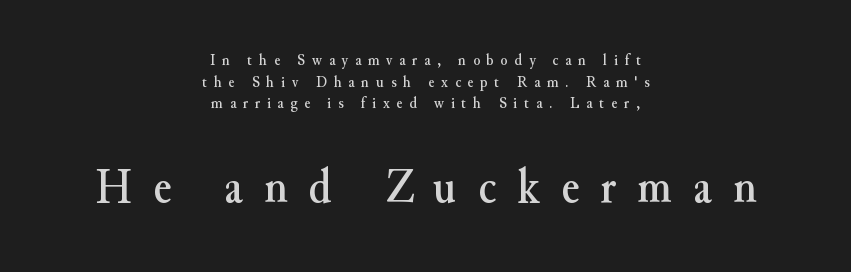
Q: Is the text italic (slanted)? A: No, it is upright.
Q: Is the typeface a serif or a sans-serif typeface? A: Serif.
Q: Is the text underlined? A: No.
Q: How is the paragraph aligned? A: Centered.
Q: Is the spacing between letters normal or unusually wide? A: Unusually wide.
Q: Is the spacing between lines tight, normal or loose? A: Normal.
Q: Which block of text is set in a larger size, the first (top) or the second (bottom)? A: The second (bottom) one.
Q: Width (condensed, normal, or wide)? A: Normal.
Q: Stroke contrast? A: Medium.
Q: x-height? A: Small.
Q: Monospaced? A: No.
